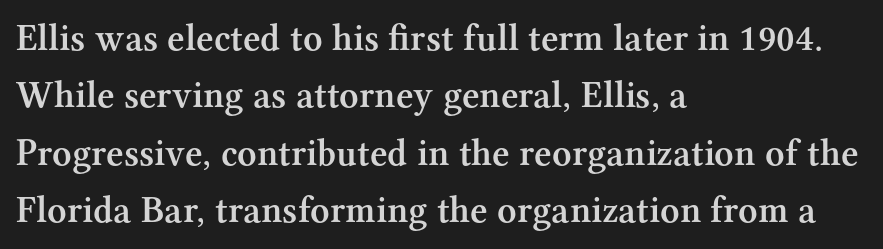
Type without underlining. This is serif lettering, the kind often seen in printed books. The lettering stays uniformly vertical, giving the passage a roman look. Compared with typical paragraphs, the rows here are spaced about the same.
